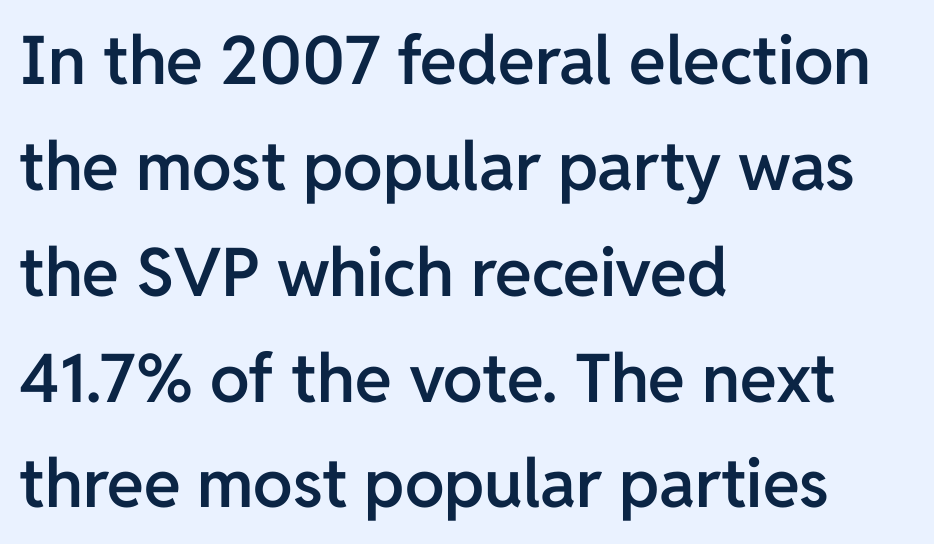
The characters look somewhat weighty, a semibold short of true bold. The leading is moderate, giving the passage an even texture. The passage shown is typeset with a sans-serif family. The lines are quadded left.
